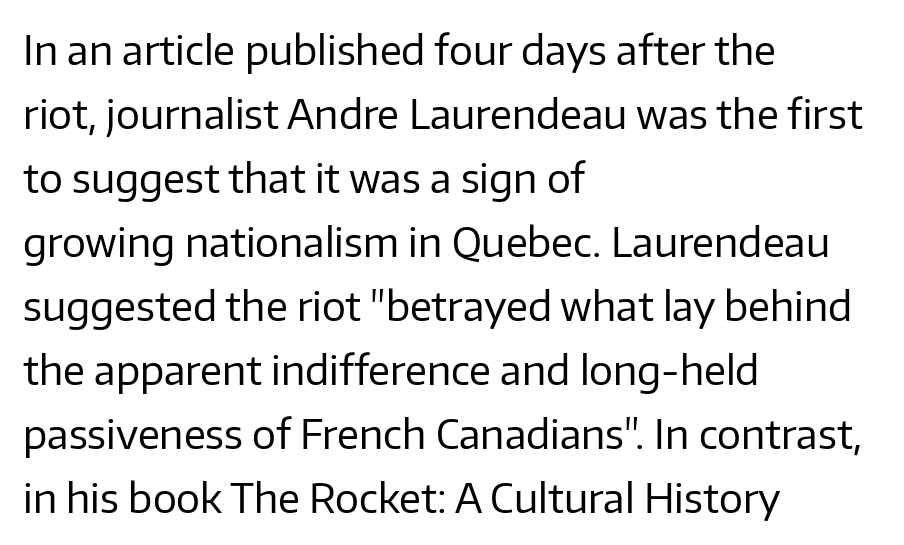
Proportional: the letters do not fall into vertical columns. Quick note: not italic, upright. Counters stay open thanks to moderate or lighter strokes. The rag falls on the right side of this text block. The horizontal fit of the characters is conventional and even. The space directly below the letters is spotless.
